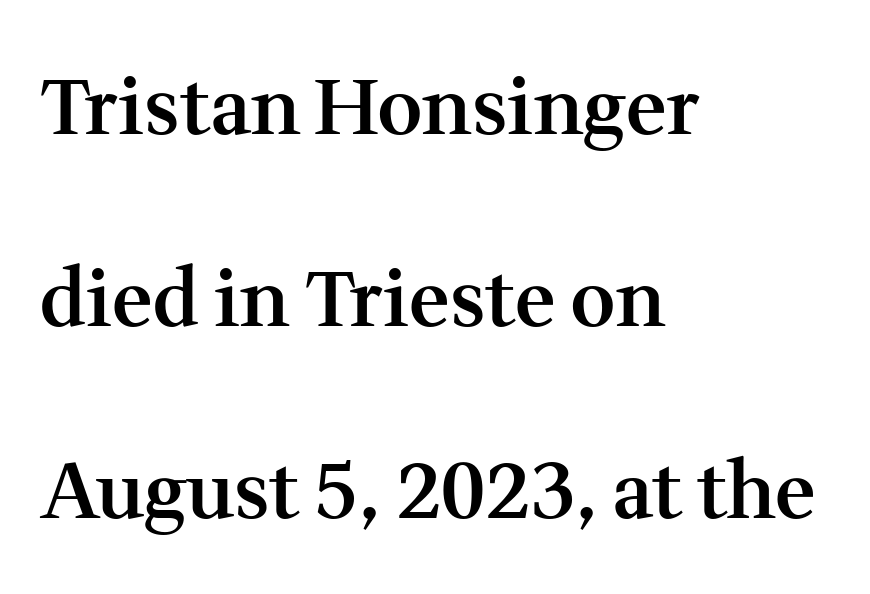
Q: Is the text bold? A: Semi-bold.
Q: Is the text italic (slanted)? A: No, it is upright.
Q: Is the typeface a serif or a sans-serif typeface? A: Serif.
Q: Is the text underlined? A: No.
Q: How is the paragraph aligned? A: Left-aligned.
Q: Is the spacing between letters normal or unusually wide? A: Normal.
Q: Is the spacing between lines tight, normal or loose? A: Loose.
Q: Width (condensed, normal, or wide)? A: Normal.
Q: Stroke contrast? A: Medium.
Q: x-height? A: Medium.
Q: Monospaced? A: No.
